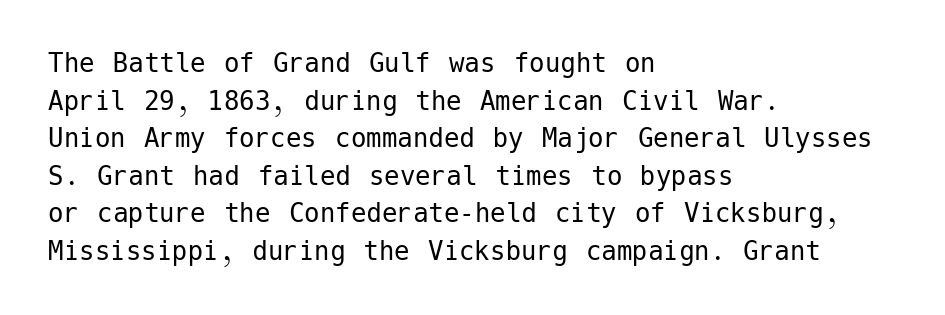
Q: Is the text bold? A: No.
Q: Is the text italic (slanted)? A: No, it is upright.
Q: Is the typeface a serif or a sans-serif typeface? A: Sans-serif.
Q: Is the text underlined? A: No.
Q: How is the paragraph aligned? A: Left-aligned.
Q: Is the spacing between letters normal or unusually wide? A: Normal.
Q: Width (condensed, normal, or wide)? A: Normal.
Q: Stroke contrast? A: Low.
Q: x-height? A: Medium.
